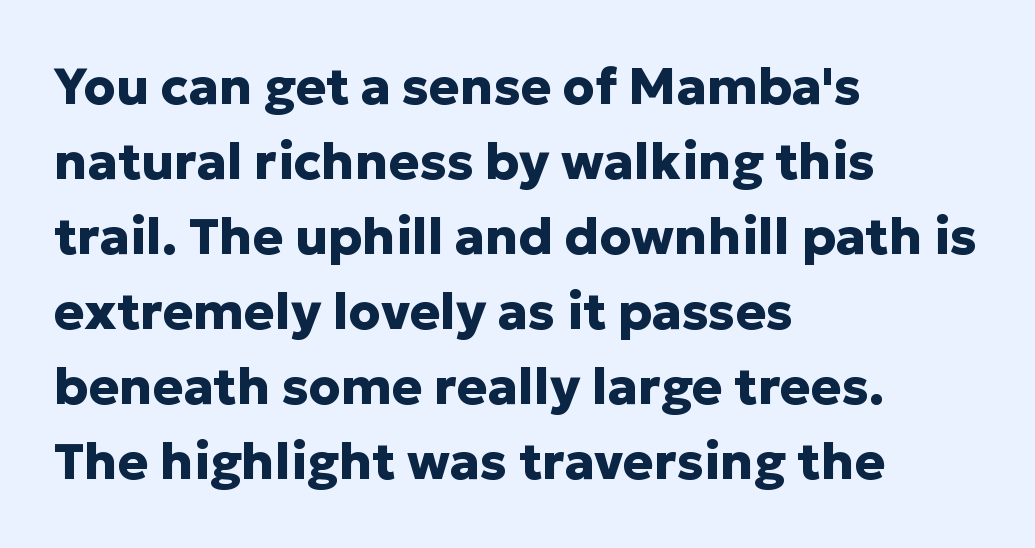
The image shows 51 px heavy sans-serif type, upright; set left-aligned, normal line spacing (1.47x), normal letter spacing, not underlined; low stroke contrast and a medium x-height.
